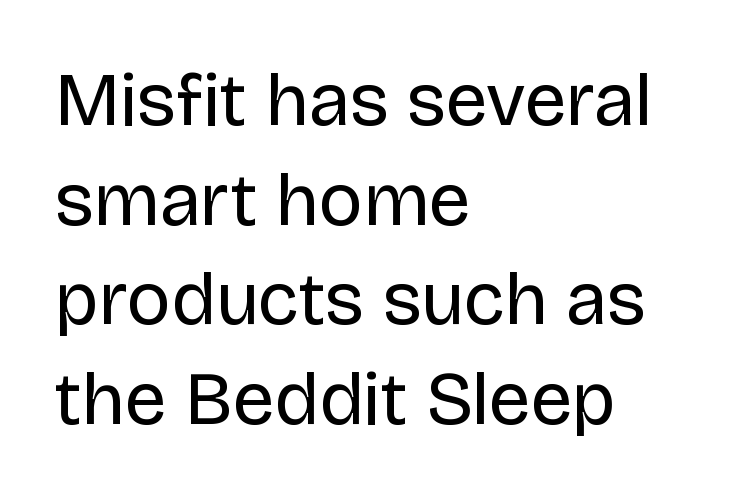
{"serif": "no", "italic": "no", "bold": "no", "weight": "regular", "width": "normal", "stroke_contrast": "low", "x_height": "large", "monospaced": "no", "underline": "no", "align": "left", "line_spacing": "normal", "line_spacing_ratio": 1.33, "letter_spacing": "normal", "letter_spacing_em": 0.0, "glyph_px": 75}
